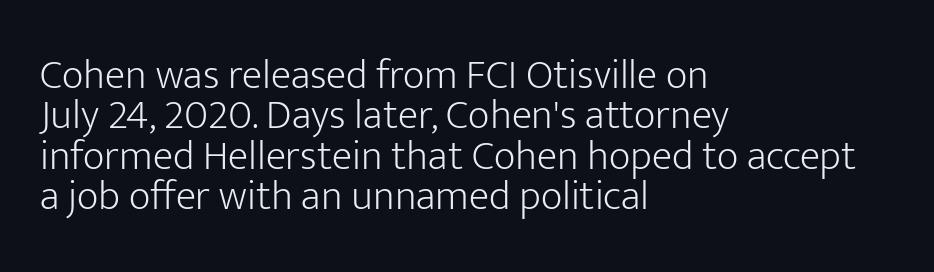
Q: Is the text bold? A: No.
Q: Is the text italic (slanted)? A: No, it is upright.
Q: Is the typeface a serif or a sans-serif typeface? A: Sans-serif.
Q: Is the text underlined? A: No.
Q: How is the paragraph aligned? A: Left-aligned.
Q: Is the spacing between letters normal or unusually wide? A: Normal.
Q: Is the spacing between lines tight, normal or loose? A: Tight.
Q: Width (condensed, normal, or wide)? A: Normal.
Q: Stroke contrast? A: Low.
Q: x-height? A: Medium.
Q: Monospaced? A: No.
